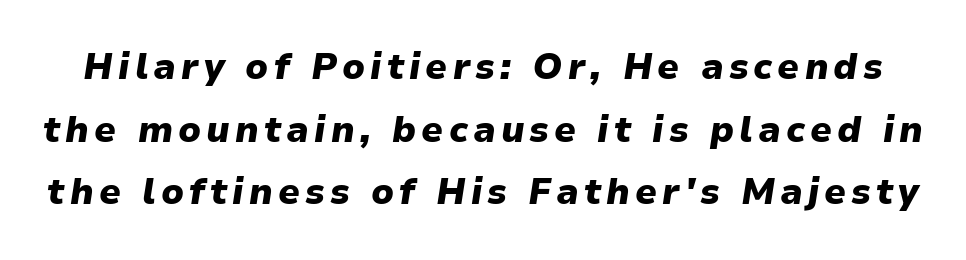
The characters look thick and weighty, a clear bold. The passage shown is typed in a proportional face where columns would drift. When letters slant like this, we call the style italic. Any mark beneath the type? The region is blank.
